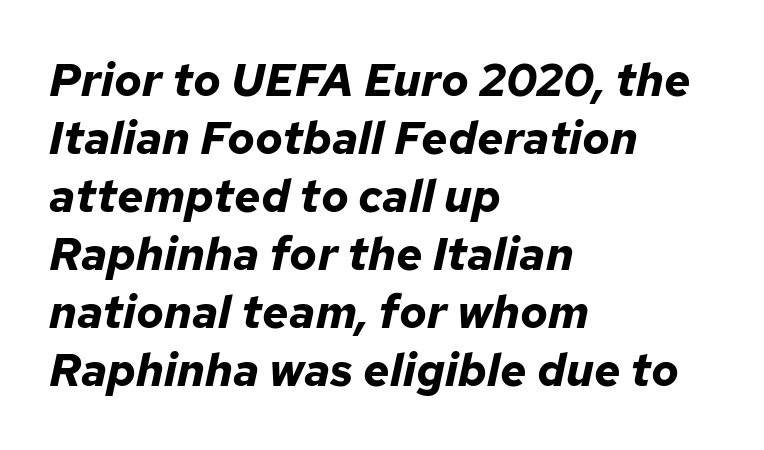
In terms of posture, this sample is oblique. The rendering uses a moderate line-height, typical for paragraphs. The strokes are fattened all the way to bold. In terms of letterspacing, this is plain default setting. The lines are quadded left.
